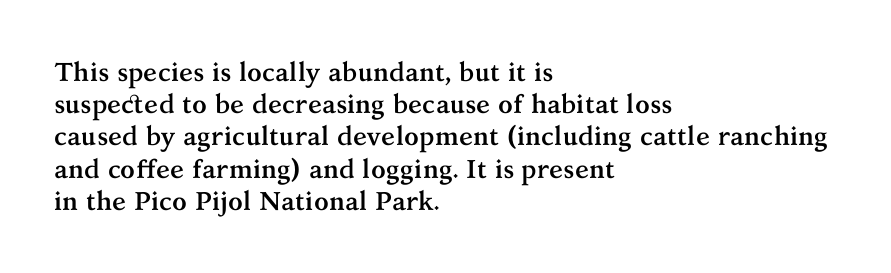
{"italic": "no", "bold": "yes", "underline": "no", "align": "left", "line_spacing_ratio": 1.24, "letter_spacing": "normal", "letter_spacing_em": 0.0, "glyph_px": 26}
